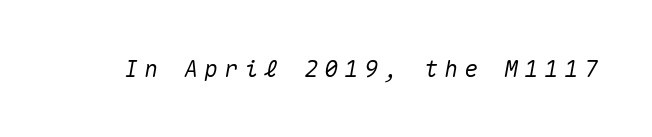
Q: Is the text italic (slanted)? A: Yes, it leans right by about 10 degrees.
Q: Is the text underlined? A: No.
Q: Is the spacing between letters normal or unusually wide? A: Unusually wide.
